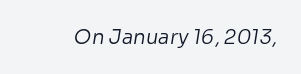
Think standard paragraph weight, or any step lighter than that. Spacing between characters is what you'd get straight out of the box. The space directly below the letters is spotless.
